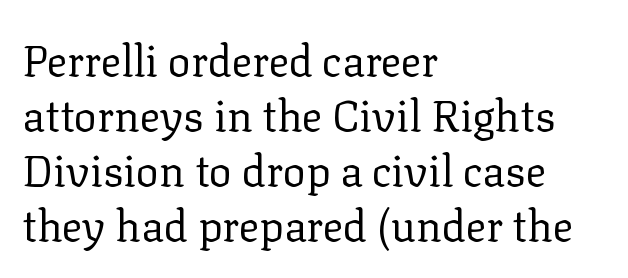
{"serif": "yes", "italic": "no", "bold": "no", "weight": "regular", "width": "normal", "stroke_contrast": "low", "x_height": "medium", "monospaced": "no", "underline": "no", "align": "left", "line_spacing": "normal", "line_spacing_ratio": 1.28, "letter_spacing": "normal", "letter_spacing_em": 0.0, "glyph_px": 43}
